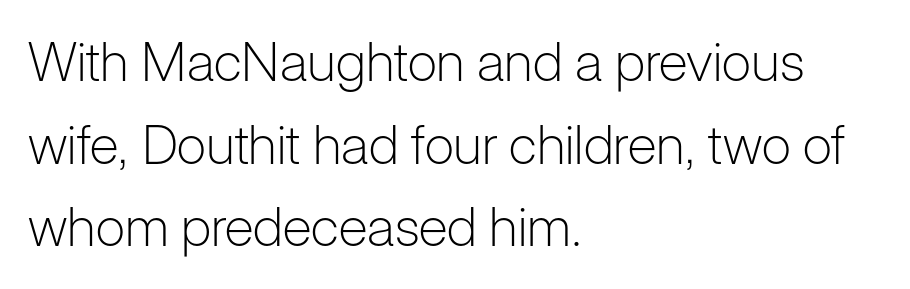
{"serif": "no", "italic": "no", "bold": "no", "weight": "light", "width": "normal", "stroke_contrast": "low", "x_height": "medium", "monospaced": "no", "underline": "no", "align": "left", "line_spacing": "normal", "line_spacing_ratio": 1.53, "letter_spacing": "normal", "letter_spacing_em": 0.0, "glyph_px": 54}
